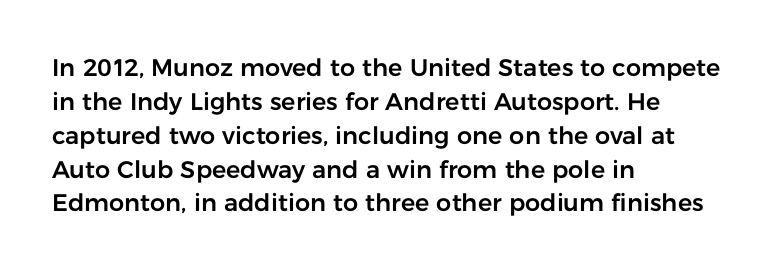
Q: Is the text italic (slanted)? A: No, it is upright.
Q: Is the text underlined? A: No.
Q: How is the paragraph aligned? A: Left-aligned.
Q: Is the spacing between letters normal or unusually wide? A: Normal.
Q: Is the spacing between lines tight, normal or loose? A: Normal.
